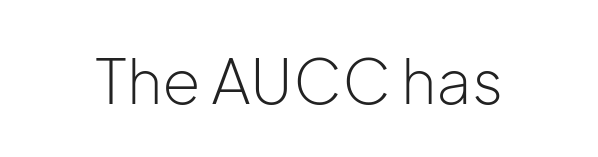
Look at the tracking — it's just the regular setting, nothing added. Proportional: the letters do not fall into vertical columns. Nothing heavy about these letters — not bold at all. The axis of the letterforms is exactly vertical.
